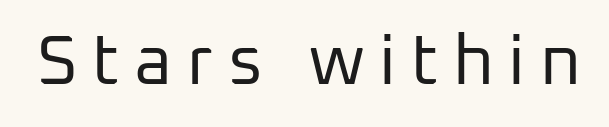
Q: Is the text bold? A: No.
Q: Is the text italic (slanted)? A: No, it is upright.
Q: Is the typeface a serif or a sans-serif typeface? A: Sans-serif.
Q: Is the text underlined? A: No.
Q: Is the spacing between letters normal or unusually wide? A: Unusually wide.
Q: Width (condensed, normal, or wide)? A: Normal.
Q: Stroke contrast? A: Low.
Q: x-height? A: Medium.
Q: Monospaced? A: No.
